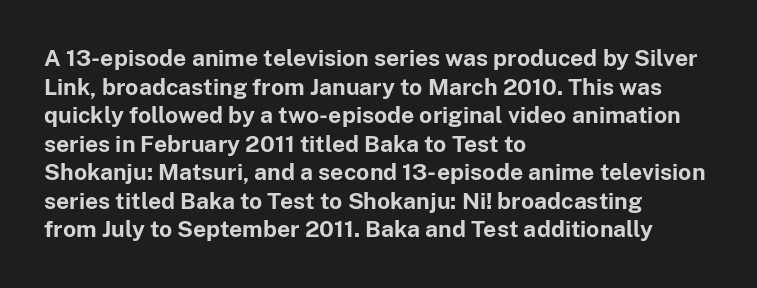
Every character sits straight up, as roman type does. Stroke thickness is high; the sample reads as a true bold. Inter-character spacing is left at the font's built-in metrics. Casual observation: everything's shoved over to the left. The specimen omits any rule beneath the text block's lines.
